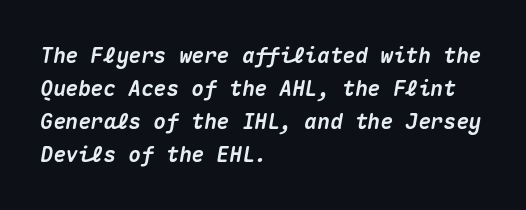
The image shows 21 px bold type, italic (leaning right); set left-aligned, normal line spacing (1.57x), normal letter spacing, not underlined.
